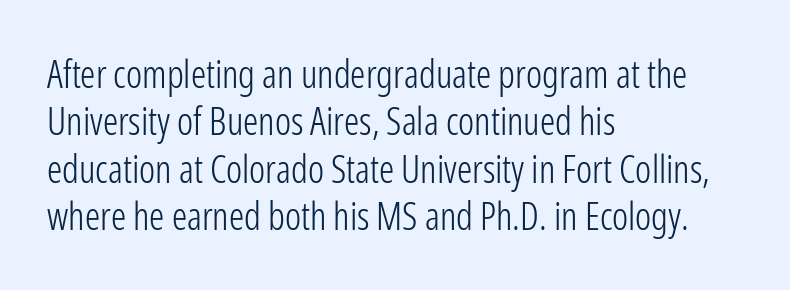
Letters have the restrained weight of plain body copy at most. Rows of type keep a routine distance in the vertical direction. Each word holds together tightly as a unit, with standard inter-letter gaps. This rendering features lettering with no underline. The text block is weighted toward the left margin, trailing off unevenly rightward. The typography opts for an upright posture over an oblique one.
